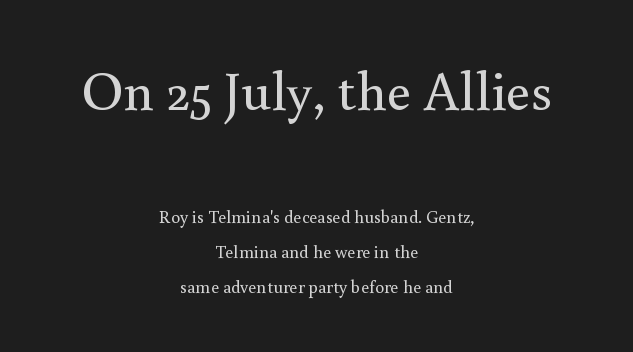
If you squint, the top block still reads clearly — it's the larger of the two. Small tapered or slab feet sit at the stroke ends, so this counts as serif. If you measured baseline to baseline, you'd find a long distance. Is the type heavy? It reads as light-to-regular instead. Typeset on center — no edge is straight. Italic: no, the glyphs are upright roman.
